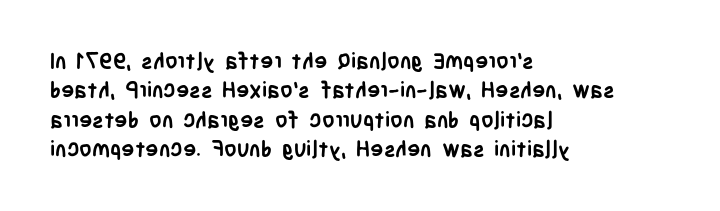
Every character sits straight up, as roman type does. Visually the block forms a straight wall on the left and a jagged coastline on the right. I'd describe the lettering as bold — thick and assertive. Unmarked baselines from the first word to the last.
